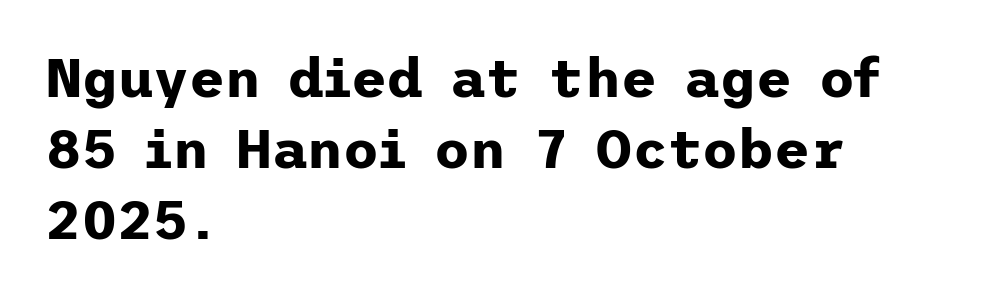
Q: Is the text bold? A: Yes.
Q: Is the text italic (slanted)? A: No, it is upright.
Q: Is the typeface a serif or a sans-serif typeface? A: Sans-serif.
Q: Is the text underlined? A: No.
Q: How is the paragraph aligned? A: Left-aligned.
Q: Is the spacing between letters normal or unusually wide? A: Normal.
Q: Is the spacing between lines tight, normal or loose? A: Normal.
Q: Width (condensed, normal, or wide)? A: Normal.
Q: Stroke contrast? A: Low.
Q: x-height? A: Medium.
